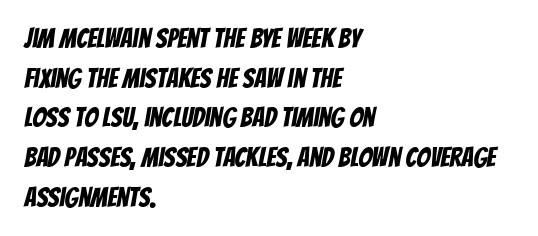
The image shows 27 px text type; set left-aligned, normal line spacing (1.47x), normal letter spacing, not underlined.
